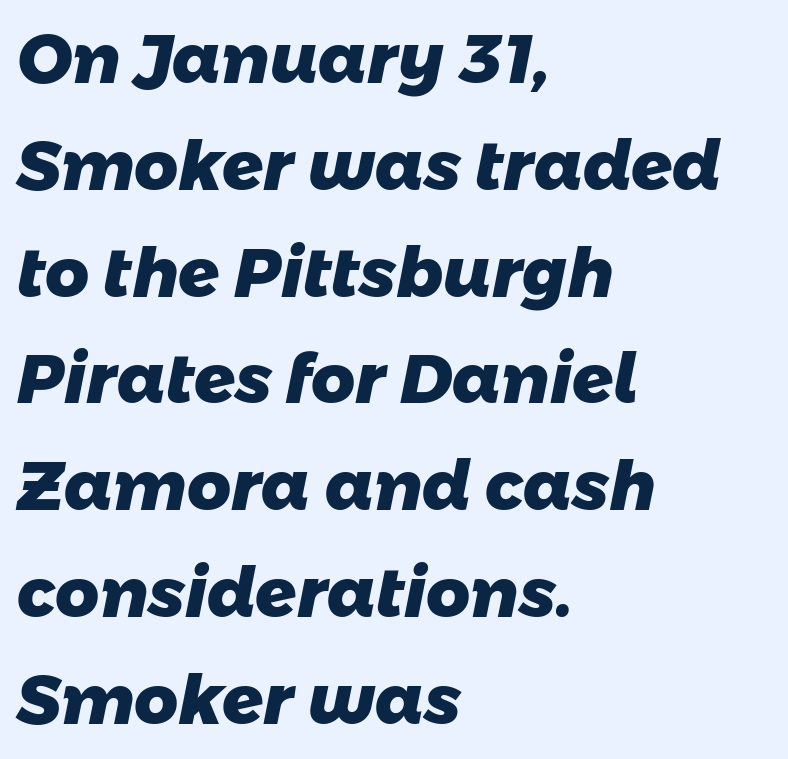
{"serif": "no", "bold": "yes", "weight": "heavy", "width": "normal", "stroke_contrast": "low", "x_height": "medium", "monospaced": "no", "underline": "no", "align": "left", "line_spacing": "normal", "line_spacing_ratio": 1.57, "letter_spacing": "normal", "letter_spacing_em": 0.0, "glyph_px": 68}
